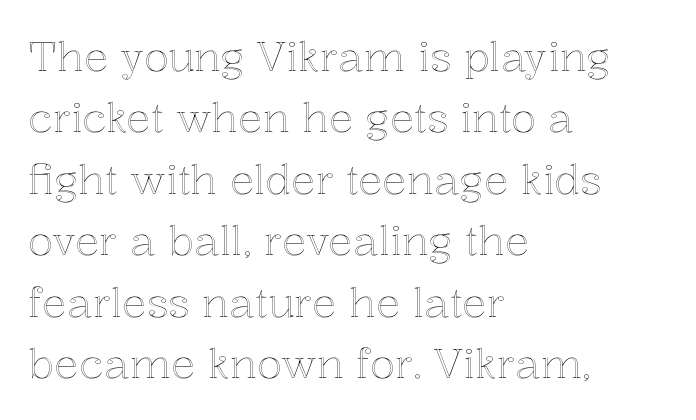
Rendered with straight, roman letterforms. You could not count columns in this text — the font is proportionally spaced. This rendering features lettering with no underline. The rendering keeps characters at their native spacing. Layout note: lines flush left.
